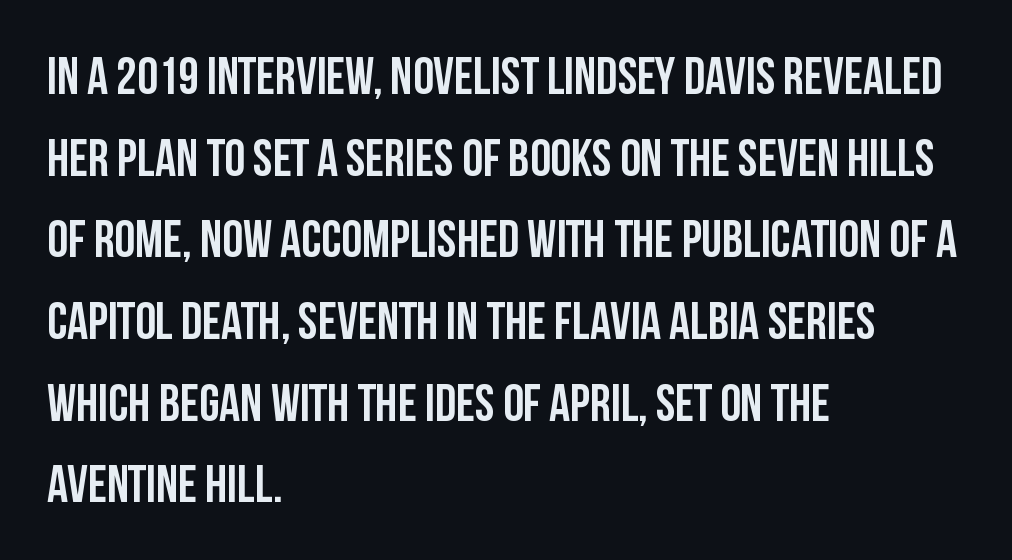
When letters stand straight like this, we call the style roman or upright. Each letter keeps its own natural width here, so spacing adapts to shape. Leftover space on each line is placed entirely after the last word. There is no visible air inserted between adjacent glyphs.
